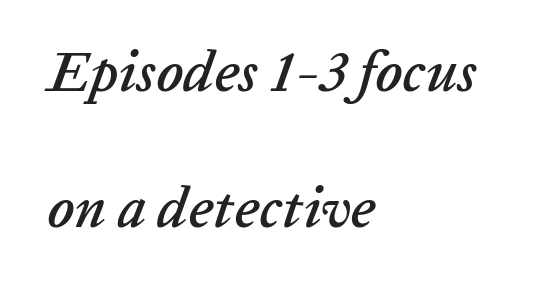
The face used here is rendered with its standard letterfit. These lines are set flush left with a ragged right edge. The foot of each line stays bare and open. Leading: increased. Notice how the stems are inclined rather than vertical — that's the hallmark of italics. Proportional: the letters do not fall into vertical columns.
